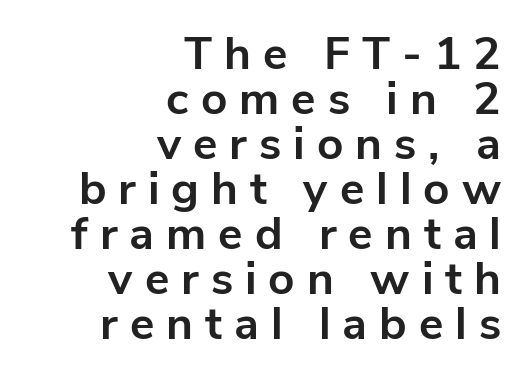
Q: Is the text bold? A: Yes.
Q: Is the text italic (slanted)? A: No, it is upright.
Q: Is the typeface a serif or a sans-serif typeface? A: Sans-serif.
Q: Is the text underlined? A: No.
Q: How is the paragraph aligned? A: Right-aligned.
Q: Is the spacing between letters normal or unusually wide? A: Unusually wide.
Q: Is the spacing between lines tight, normal or loose? A: Tight.
Q: Width (condensed, normal, or wide)? A: Normal.
Q: Stroke contrast? A: Low.
Q: x-height? A: Medium.
Q: Monospaced? A: No.
